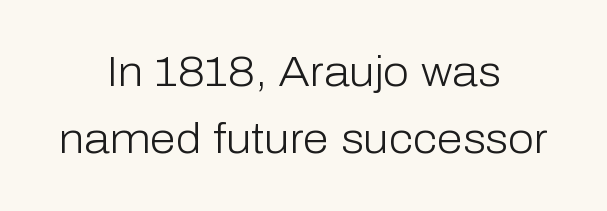
The image shows 42 px light sans-serif type, upright; set centered, normal line spacing (1.59x), normal letter spacing, not underlined; low stroke contrast and a medium x-height.
